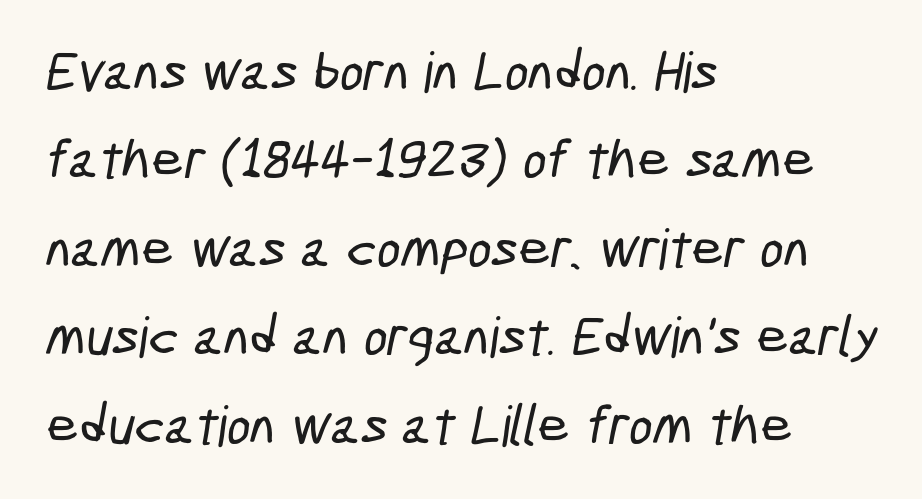
Q: Is the typeface a serif or a sans-serif typeface? A: Sans-serif.
Q: Is the text underlined? A: No.
Q: How is the paragraph aligned? A: Left-aligned.
Q: Is the spacing between letters normal or unusually wide? A: Normal.
Q: Is the spacing between lines tight, normal or loose? A: Normal.
Q: Width (condensed, normal, or wide)? A: Condensed.
Q: Stroke contrast? A: Low.
Q: x-height? A: Medium.
Q: Monospaced? A: No.
